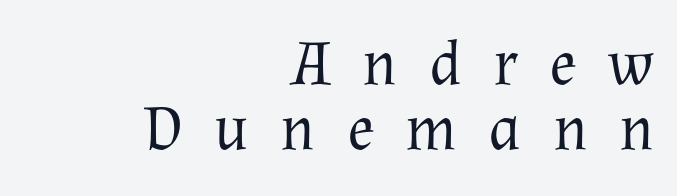
Do the characters align in a grid? No, the font is proportional. Right-aligned paragraph, ragged on the left. The space directly below the letters is spotless. Unlike a clean sans, this face finishes its strokes with serifs. Summary of weight: not heavy and not bold. Every character sits straight up, as roman type does.
